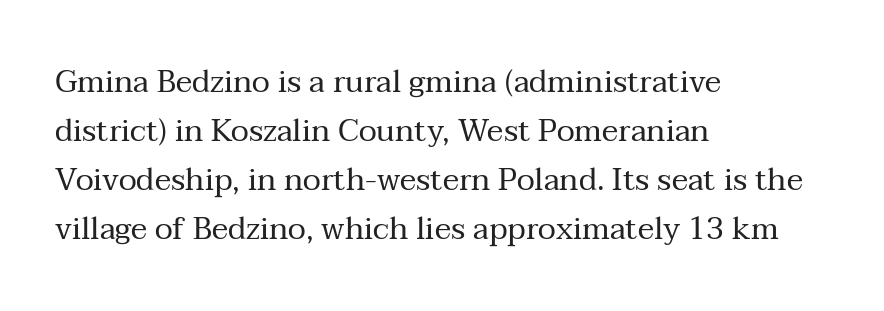
Q: Is the text bold? A: No.
Q: Is the text italic (slanted)? A: No, it is upright.
Q: Is the typeface a serif or a sans-serif typeface? A: Serif.
Q: Is the text underlined? A: No.
Q: How is the paragraph aligned? A: Left-aligned.
Q: Is the spacing between letters normal or unusually wide? A: Normal.
Q: Is the spacing between lines tight, normal or loose? A: Normal.
Q: Width (condensed, normal, or wide)? A: Normal.
Q: Stroke contrast? A: Medium.
Q: x-height? A: Medium.
Q: Monospaced? A: No.
